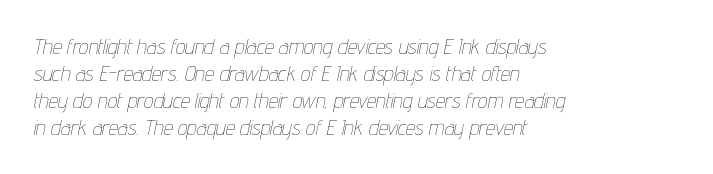
Q: Is the text bold? A: No.
Q: Is the text italic (slanted)? A: Yes, it leans right by about 12 degrees.
Q: Is the text underlined? A: No.
Q: How is the paragraph aligned? A: Left-aligned.
Q: Is the spacing between letters normal or unusually wide? A: Normal.
Q: Is the spacing between lines tight, normal or loose? A: Normal.
